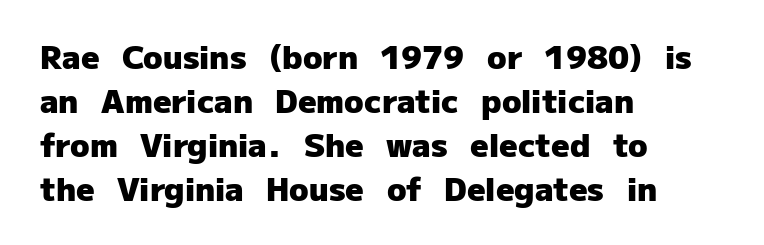
The image shows 32 px heavy sans-serif type, upright; set left-aligned, normal line spacing (1.37x), normal letter spacing, not underlined; low stroke contrast and a medium x-height.
